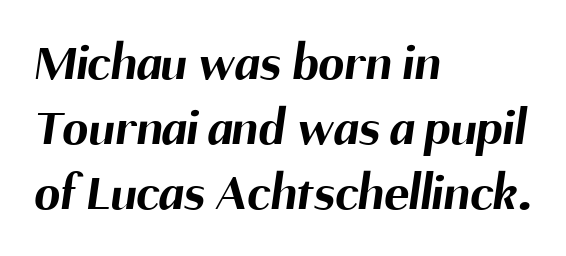
{"serif": "no", "bold": "yes", "weight": "bold", "width": "normal", "stroke_contrast": "medium", "x_height": "medium", "monospaced": "no", "underline": "no", "align": "left", "line_spacing": "normal", "line_spacing_ratio": 1.25, "letter_spacing": "normal", "letter_spacing_em": 0.0, "glyph_px": 52}
